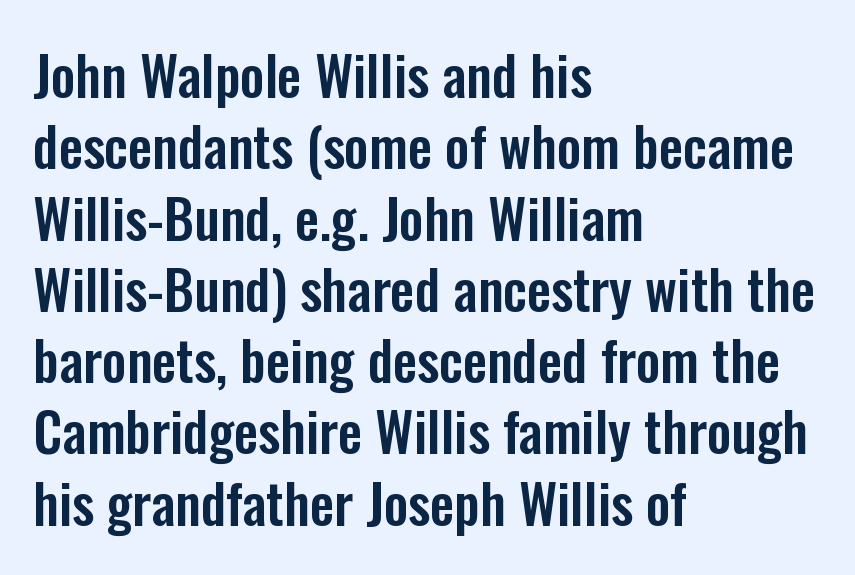
A typesetter would mark this as roman, not italic. The setting favours the left margin, as ordinary paragraphs usually do. A clean baseline with only descenders dipping below it. The passage shown is typed in a proportional face where columns would drift.
